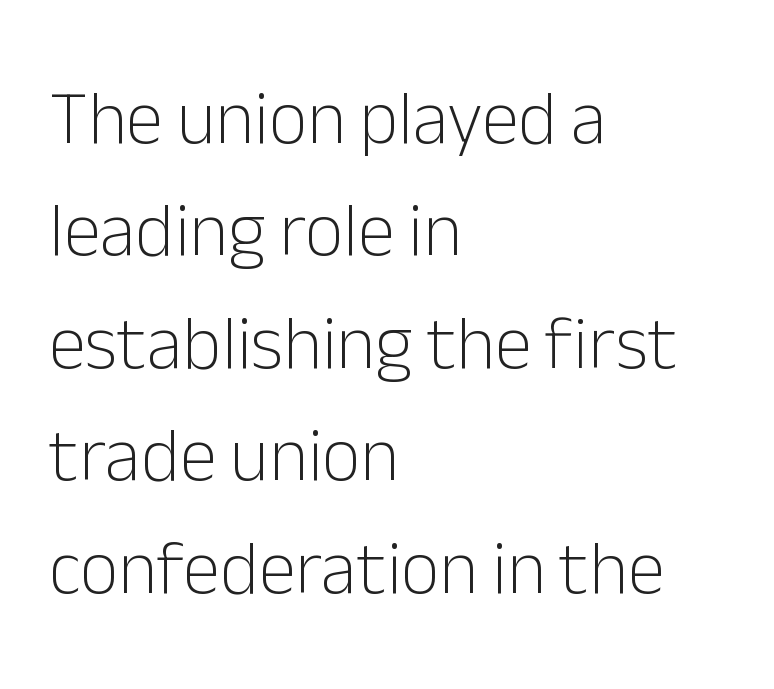
Q: Is the text bold? A: No.
Q: Is the text italic (slanted)? A: No, it is upright.
Q: Is the typeface a serif or a sans-serif typeface? A: Sans-serif.
Q: Is the text underlined? A: No.
Q: How is the paragraph aligned? A: Left-aligned.
Q: Is the spacing between letters normal or unusually wide? A: Normal.
Q: Is the spacing between lines tight, normal or loose? A: Normal.
Q: Width (condensed, normal, or wide)? A: Normal.
Q: Stroke contrast? A: Low.
Q: x-height? A: Medium.
Q: Monospaced? A: No.
